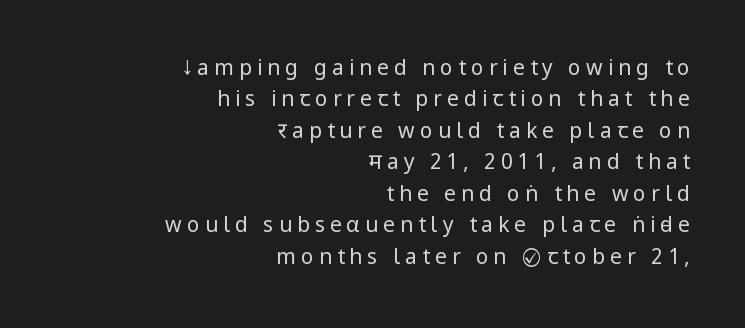
The image shows 21 px text type, upright; set right-aligned, normal line spacing (1.5x), unusually wide letter spacing (+0.24 em), not underlined.
